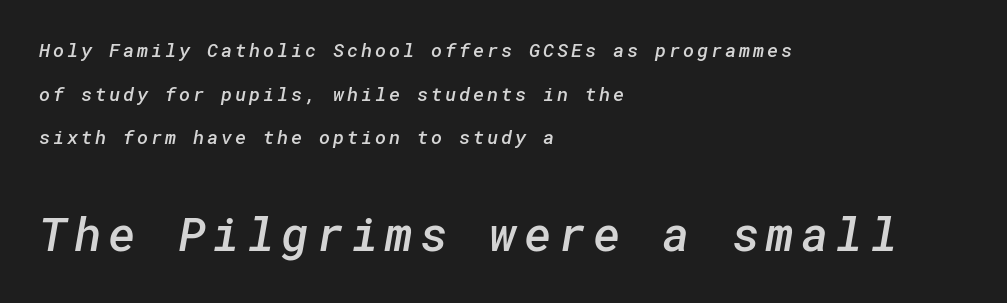
Q: Is the text bold? A: Semi-bold.
Q: Is the typeface a serif or a sans-serif typeface? A: Sans-serif.
Q: Is the text underlined? A: No.
Q: How is the paragraph aligned? A: Left-aligned.
Q: Is the spacing between lines tight, normal or loose? A: Loose.
Q: Which block of text is set in a larger size, the first (top) or the second (bottom)? A: The second (bottom) one.
Q: Width (condensed, normal, or wide)? A: Normal.
Q: Stroke contrast? A: Low.
Q: x-height? A: Medium.
